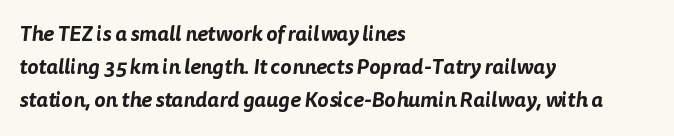
{"underline": "no", "align": "left", "line_spacing": "normal", "line_spacing_ratio": 1.58, "letter_spacing": "normal", "letter_spacing_em": 0.0, "glyph_px": 21}
